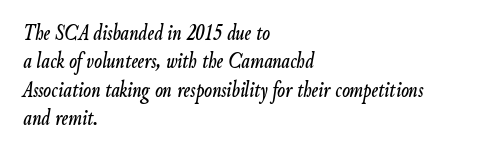
The image shows 23 px text type, italic (leaning right); set left-aligned, line spacing 1.23x, normal letter spacing, not underlined.
